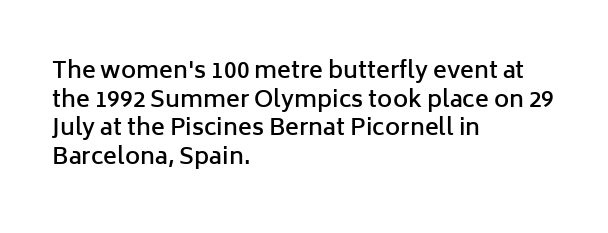
The image shows 23 px text type, upright; set left-aligned, normal line spacing (1.25x), normal letter spacing, not underlined.
